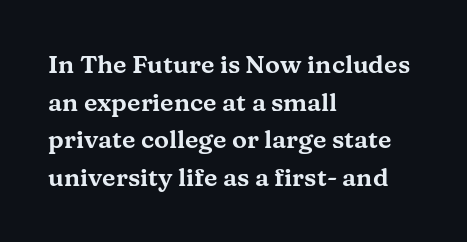
{"italic": "no", "underline": "no", "align": "left", "line_spacing": "normal", "line_spacing_ratio": 1.51, "letter_spacing": "normal", "letter_spacing_em": 0.0, "glyph_px": 25}
